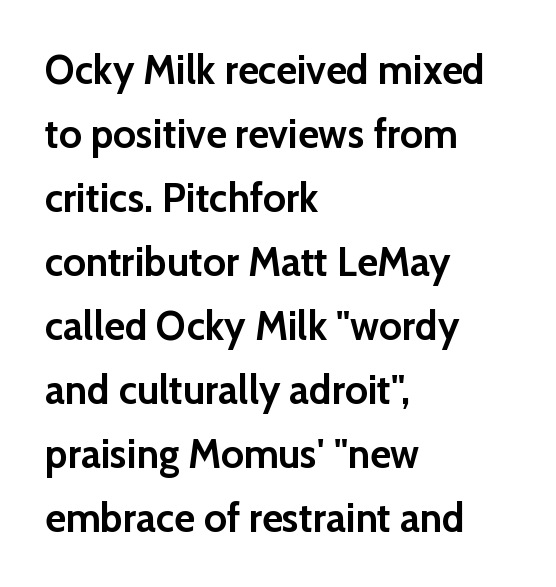
{"serif": "no", "italic": "no", "bold": "yes", "weight": "semibold", "width": "normal", "stroke_contrast": "low", "x_height": "medium", "monospaced": "no", "underline": "no", "align": "left", "line_spacing": "normal", "line_spacing_ratio": 1.6, "letter_spacing": "normal", "letter_spacing_em": 0.0, "glyph_px": 40}
